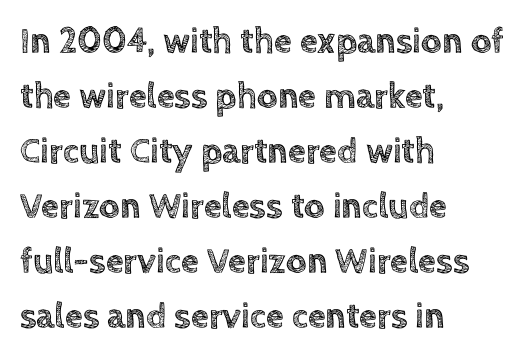
The image shows 36 px text type, upright; set left-aligned, normal line spacing (1.53x), normal letter spacing, not underlined; a large x-height.
